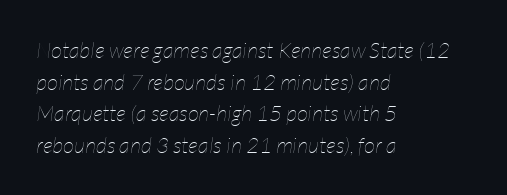
Q: Is the text bold? A: No.
Q: Is the text italic (slanted)? A: Yes, it leans right by about 7 degrees.
Q: Is the text underlined? A: No.
Q: How is the paragraph aligned? A: Left-aligned.
Q: Is the spacing between letters normal or unusually wide? A: Normal.
Q: Is the spacing between lines tight, normal or loose? A: Normal.
